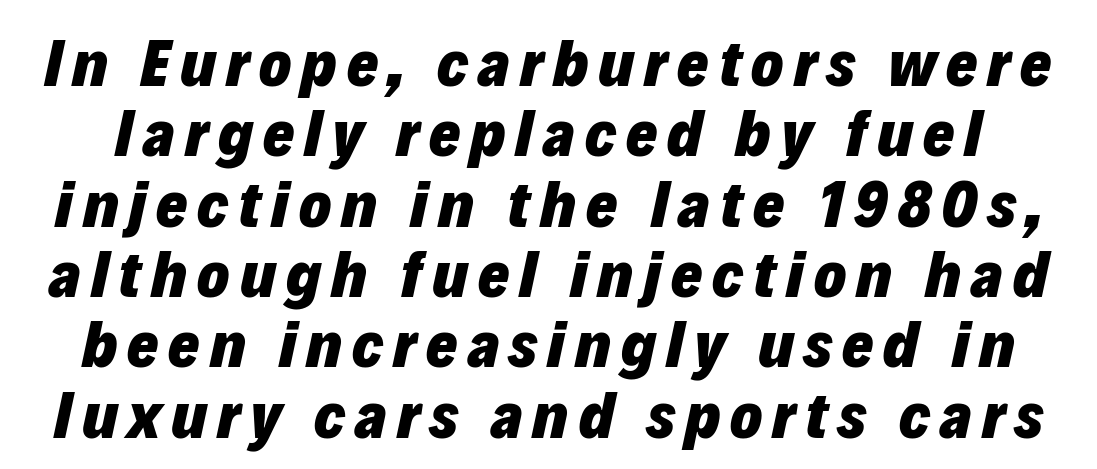
{"italic": "yes", "lean": "right", "slant_degrees": 12, "bold": "yes", "weight": "heavy", "width": "normal", "stroke_contrast": "low", "x_height": "medium", "monospaced": "no", "underline": "no", "line_spacing": "tight", "line_spacing_ratio": 1.05, "glyph_px": 67}
